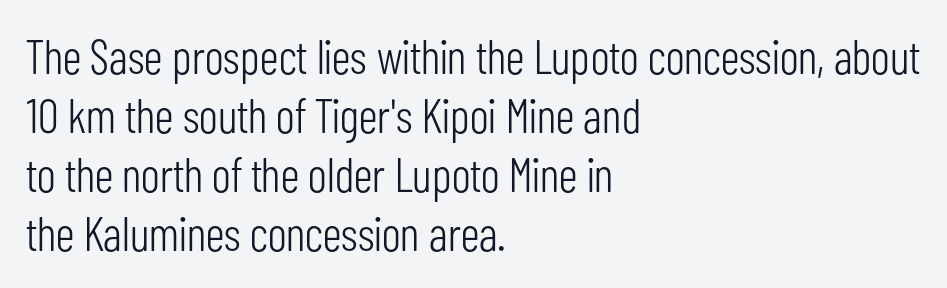
Q: Is the text bold? A: No.
Q: Is the text italic (slanted)? A: No, it is upright.
Q: Is the typeface a serif or a sans-serif typeface? A: Sans-serif.
Q: Is the text underlined? A: No.
Q: How is the paragraph aligned? A: Left-aligned.
Q: Is the spacing between letters normal or unusually wide? A: Normal.
Q: Width (condensed, normal, or wide)? A: Condensed.
Q: Stroke contrast? A: Low.
Q: x-height? A: Medium.
Q: Monospaced? A: No.
